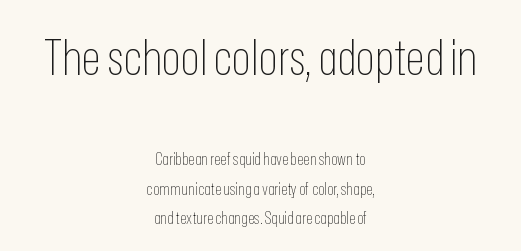
The image shows 50 px thin, condensed sans-serif type, upright; set centered, line spacing 1.73x, normal letter spacing, not underlined; the first (top) block is 2.94x larger; low stroke contrast and a medium x-height.
